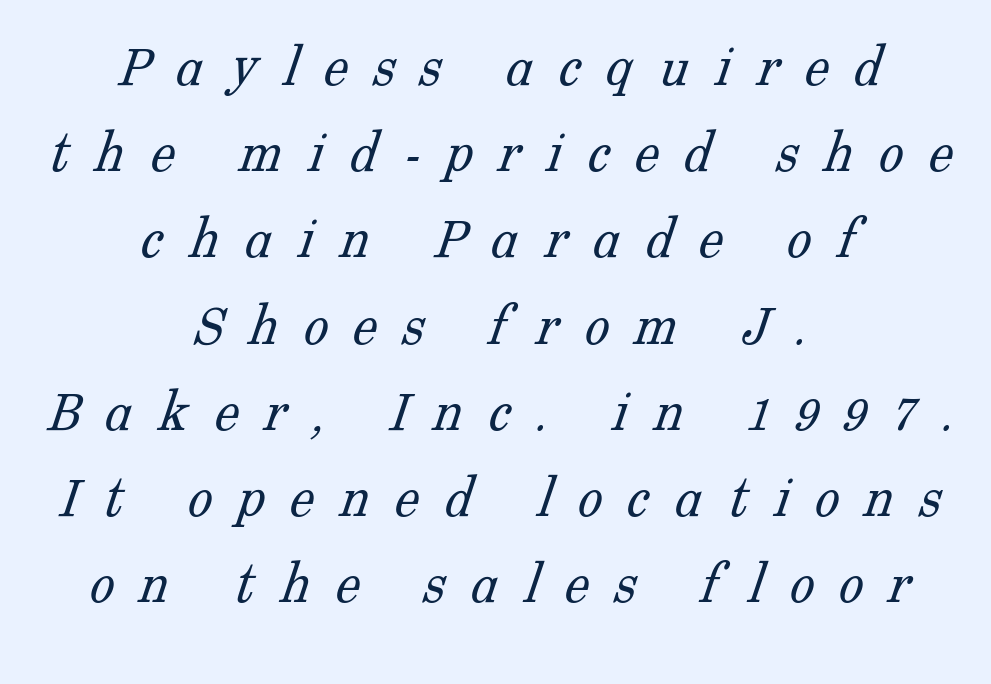
Q: Is the text bold? A: No.
Q: Is the typeface a serif or a sans-serif typeface? A: Serif.
Q: Is the text underlined? A: No.
Q: How is the paragraph aligned? A: Centered.
Q: Is the spacing between letters normal or unusually wide? A: Unusually wide.
Q: Is the spacing between lines tight, normal or loose? A: Normal.
Q: Width (condensed, normal, or wide)? A: Normal.
Q: Stroke contrast? A: Low.
Q: x-height? A: Medium.
Q: Monospaced? A: No.
